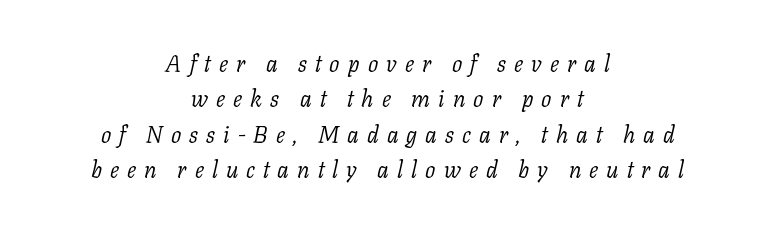
The letterforms stand isolated, each surrounded by extra space. This sample is center-justified, so both line endings float freely. The designer left line spacing at the default. Quick note: italic. A quiet, ordinary-to-light weight characterises the typeface.
